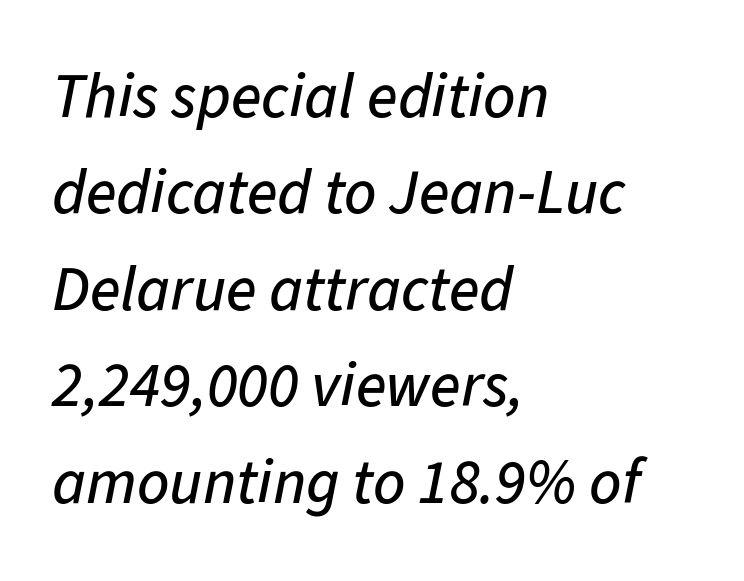
Q: Is the text italic (slanted)? A: Yes, it leans right by about 11 degrees.
Q: Is the text underlined? A: No.
Q: How is the paragraph aligned? A: Left-aligned.
Q: Is the spacing between letters normal or unusually wide? A: Normal.
Q: Is the spacing between lines tight, normal or loose? A: Normal.
Q: Width (condensed, normal, or wide)? A: Normal.
Q: Stroke contrast? A: Low.
Q: x-height? A: Medium.
Q: Monospaced? A: No.
